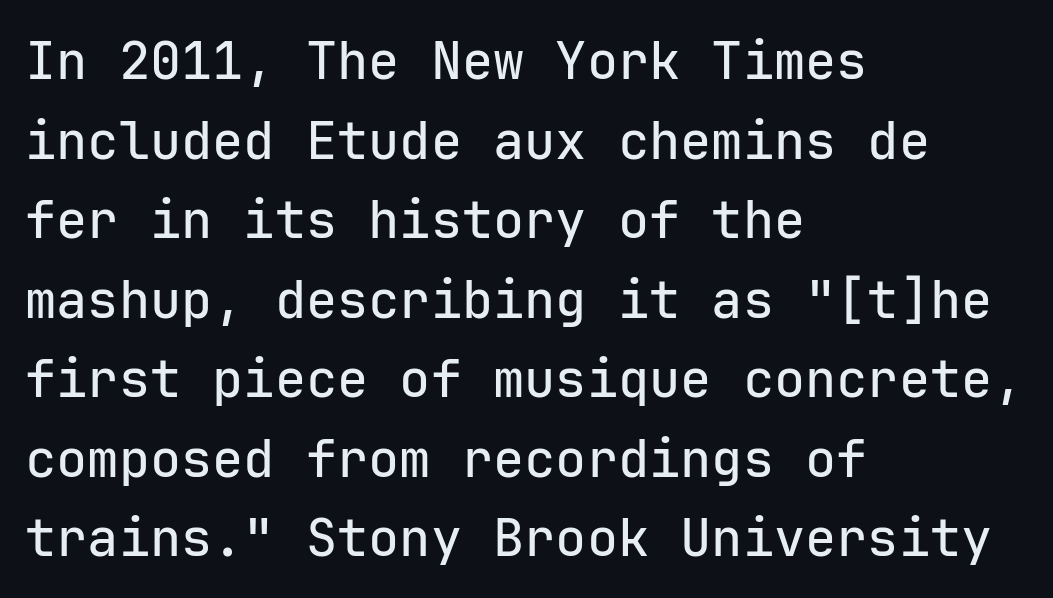
Q: Is the text italic (slanted)? A: No, it is upright.
Q: Is the typeface a serif or a sans-serif typeface? A: Sans-serif.
Q: Is the text underlined? A: No.
Q: How is the paragraph aligned? A: Left-aligned.
Q: Is the spacing between letters normal or unusually wide? A: Normal.
Q: Is the spacing between lines tight, normal or loose? A: Normal.
Q: Width (condensed, normal, or wide)? A: Normal.
Q: Stroke contrast? A: Low.
Q: x-height? A: Medium.
Q: Monospaced? A: Yes.
